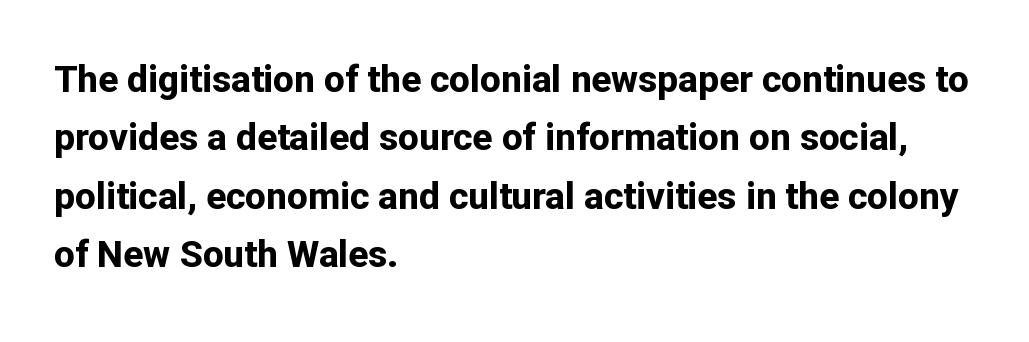
Q: Is the text bold? A: Yes.
Q: Is the text italic (slanted)? A: No, it is upright.
Q: Is the typeface a serif or a sans-serif typeface? A: Sans-serif.
Q: Is the text underlined? A: No.
Q: How is the paragraph aligned? A: Left-aligned.
Q: Is the spacing between letters normal or unusually wide? A: Normal.
Q: Is the spacing between lines tight, normal or loose? A: Normal.
Q: Width (condensed, normal, or wide)? A: Normal.
Q: Stroke contrast? A: Low.
Q: x-height? A: Medium.
Q: Monospaced? A: No.
